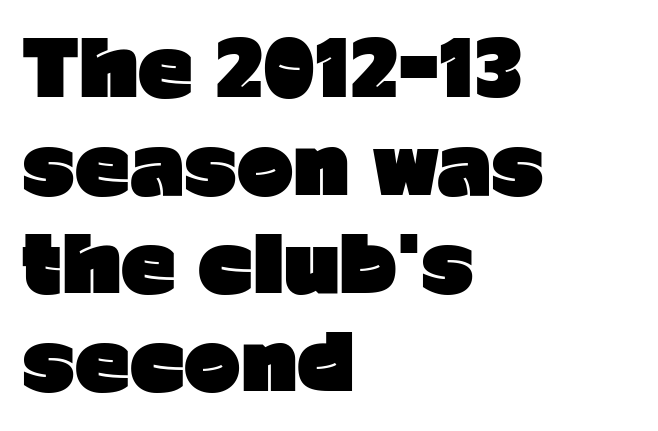
The image shows 76 px heavy sans-serif type, upright; set left-aligned, normal line spacing (1.29x), normal letter spacing, not underlined; low stroke contrast and a medium x-height.
